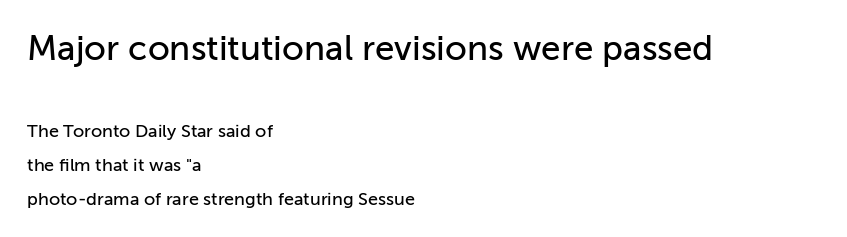
Honestly, the letter spacing is just normal — you wouldn't notice it. Nope, not italic — everything's standing straight. The initial chunk of copy outweighs the following chunk in type size. Horizontal alignment here is leftward, the default for most running prose. No word sits above an underline. Proportional: the letters do not fall into vertical columns.
